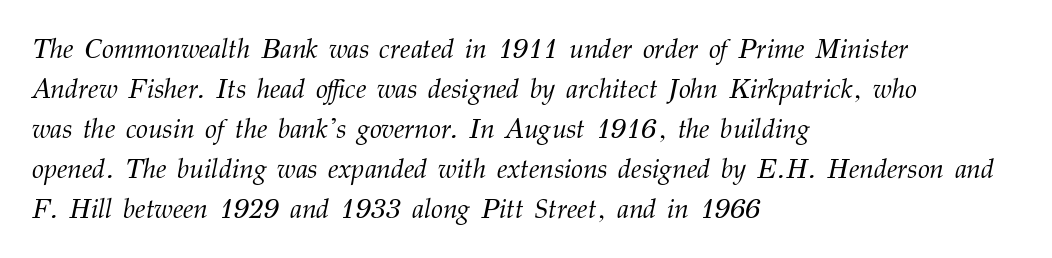
The image shows 27 px text type, italic (leaning right); set left-aligned, normal line spacing (1.48x), normal letter spacing, not underlined.
